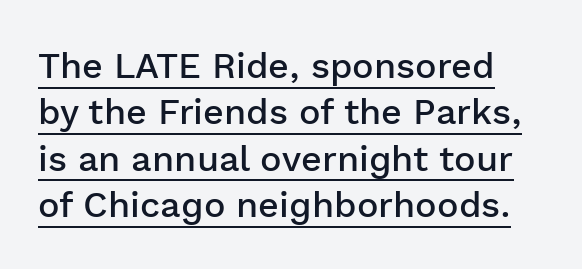
{"serif": "no", "italic": "no", "bold": "semi", "weight": "semibold", "width": "normal", "stroke_contrast": "low", "x_height": "medium", "monospaced": "no", "underline": "yes", "line_spacing": "normal", "line_spacing_ratio": 1.29, "letter_spacing": "normal", "letter_spacing_em": 0.0, "glyph_px": 36}
